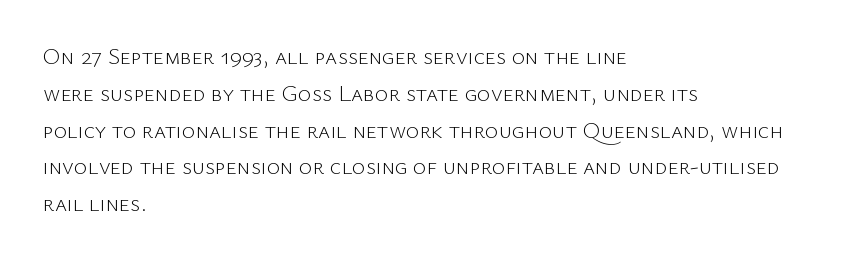
The rendering uses a moderate line-height, typical for paragraphs. The cut favours lightness, reaching ordinary text weight at its darkest. This is roman type, the default non-slanted kind. A student would call this left alignment; a typographer would say flush left, rag right. Honestly, there is no underline to notice here at all. The letterforms sit shoulder to shoulder at normal distance.
